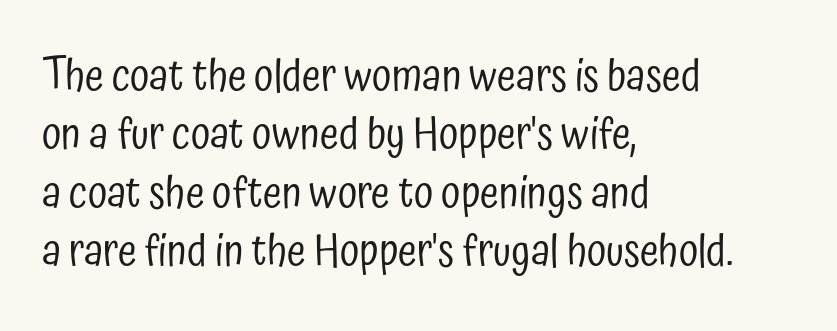
{"serif": "no", "italic": "no", "bold": "no", "weight": "regular", "width": "condensed", "stroke_contrast": "low", "x_height": "medium", "monospaced": "no", "underline": "no", "align": "left", "line_spacing": "normal", "line_spacing_ratio": 1.36, "letter_spacing": "normal", "letter_spacing_em": 0.0, "glyph_px": 43}
